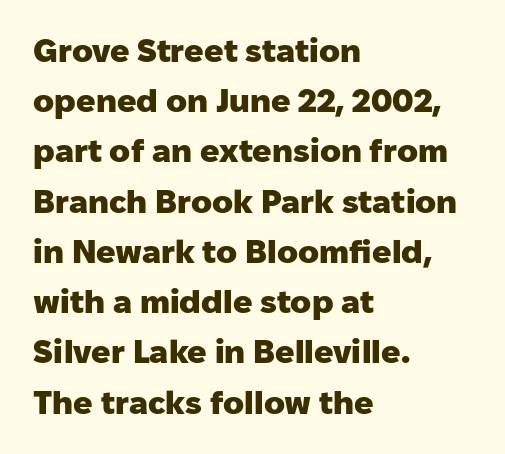
{"serif": "no", "italic": "no", "bold": "yes", "weight": "heavy", "width": "normal", "stroke_contrast": "low", "x_height": "medium", "monospaced": "no", "underline": "no", "align": "left", "line_spacing": "normal", "line_spacing_ratio": 1.57, "letter_spacing": "normal", "letter_spacing_em": 0.0, "glyph_px": 32}
